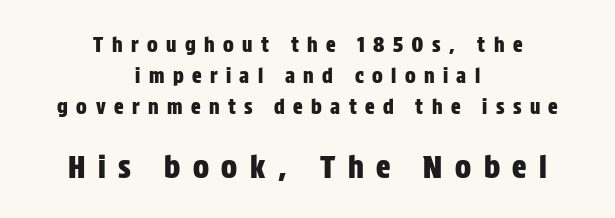
Q: Is the text italic (slanted)? A: No, it is upright.
Q: Is the typeface a serif or a sans-serif typeface? A: Sans-serif.
Q: Is the text underlined? A: No.
Q: How is the paragraph aligned? A: Centered.
Q: Is the spacing between letters normal or unusually wide? A: Unusually wide.
Q: Is the spacing between lines tight, normal or loose? A: Normal.
Q: Which block of text is set in a larger size, the first (top) or the second (bottom)? A: The second (bottom) one.
Q: Width (condensed, normal, or wide)? A: Condensed.
Q: Stroke contrast? A: Low.
Q: x-height? A: Large.
Q: Monospaced? A: No.
